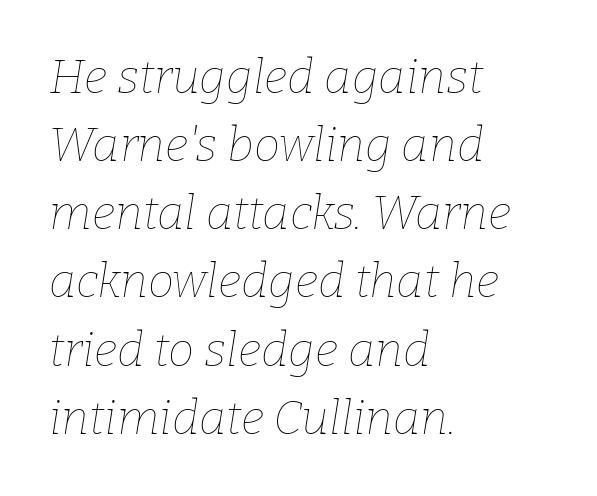
Q: Is the text bold? A: No.
Q: Is the text italic (slanted)? A: Yes, it leans right by about 9 degrees.
Q: Is the text underlined? A: No.
Q: How is the paragraph aligned? A: Left-aligned.
Q: Is the spacing between letters normal or unusually wide? A: Normal.
Q: Is the spacing between lines tight, normal or loose? A: Normal.
Q: Width (condensed, normal, or wide)? A: Normal.
Q: Stroke contrast? A: Low.
Q: x-height? A: Medium.
Q: Monospaced? A: No.
